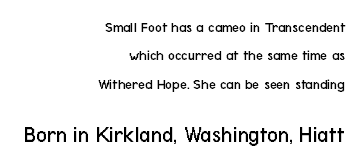
{"italic": "no", "bold": "no", "underline": "no", "align": "right", "line_spacing": "loose", "line_spacing_ratio": 1.9, "letter_spacing": "normal", "letter_spacing_em": 0.0, "larger_block": "second", "size_ratio": 1.53, "glyph_px": 23}
